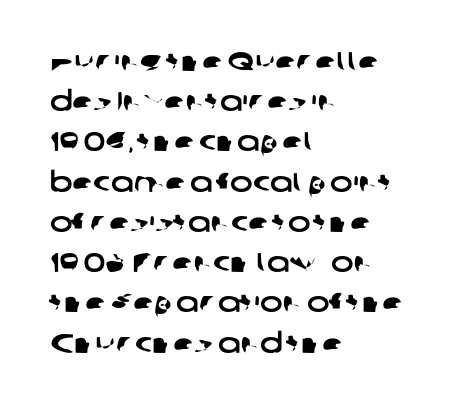
{"underline": "no", "align": "left", "line_spacing": "normal", "line_spacing_ratio": 1.49, "letter_spacing": "normal", "letter_spacing_em": 0.0, "glyph_px": 27}
